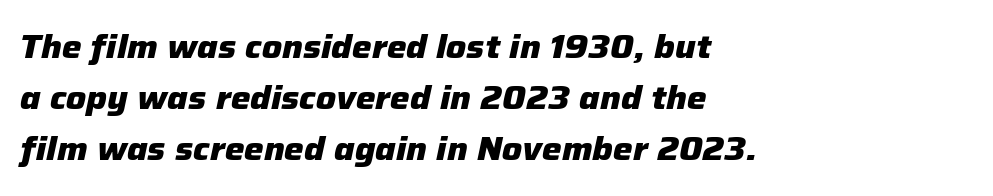
Each letter keeps its own natural width here, so spacing adapts to shape. This rendering uses left alignment, leaving the right contour irregular. The letterforms sit shoulder to shoulder at normal distance. Designer's note — italics engaged. A normal amount of white space separates one row of letters from the next. The string is rendered with underlining switched off.
